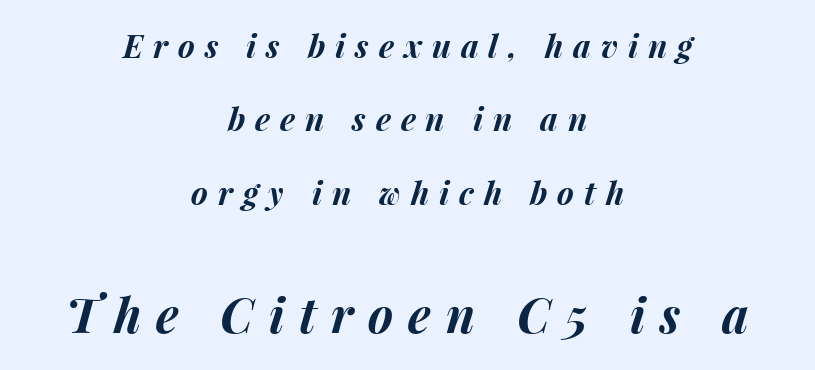
The image shows 48 px bold type, italic (leaning right); set centered, loose line spacing (2.29x), unusually wide letter spacing (+0.31 em), not underlined; the second (bottom) block is 1.5x larger; medium stroke contrast and a medium x-height.
